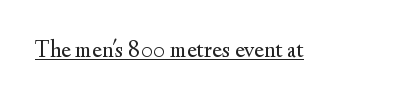
Underlined type. When letters stand straight like this, we call the style roman or upright. The line texture is even and compact thanks to regular tracking. The strokes carry an ordinary text weight at most.
